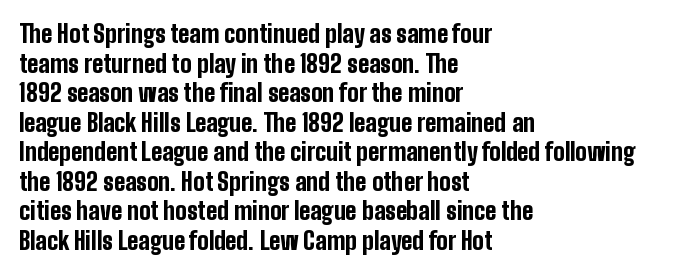
Nobody drew a line under any word here. The lettering stays uniformly vertical, giving the passage a roman look. Each word holds together tightly as a unit, with standard inter-letter gaps. A student would call this left alignment; a typographer would say flush left, rag right. Typographic density is high because the face is bold.
